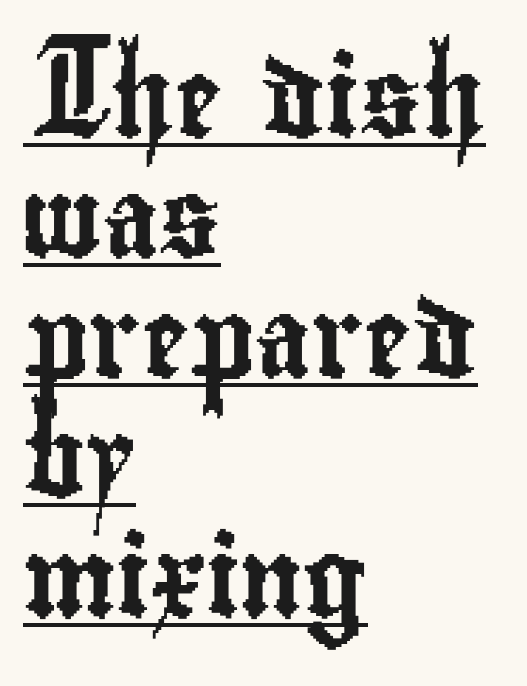
You could call the tracking neutral — neither tight nor loose. Descenders here cross a horizontal rule under the line. When letters stand straight like this, we call the style roman or upright. The passage shown is typeset with a sans-serif family.
